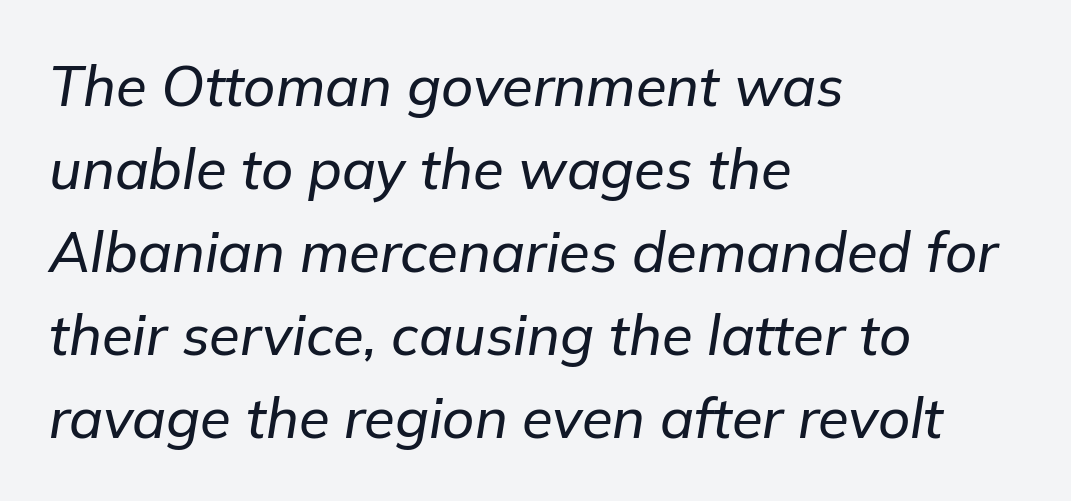
Q: Is the text italic (slanted)? A: Yes, it leans right by about 9 degrees.
Q: Is the text underlined? A: No.
Q: How is the paragraph aligned? A: Left-aligned.
Q: Is the spacing between letters normal or unusually wide? A: Normal.
Q: Is the spacing between lines tight, normal or loose? A: Normal.
Q: Width (condensed, normal, or wide)? A: Normal.
Q: Stroke contrast? A: Low.
Q: x-height? A: Medium.
Q: Monospaced? A: No.
